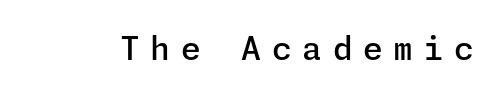
The image shows 32 px semibold sans-serif type, upright; set unusually wide letter spacing (+0.33 em), not underlined; low stroke contrast and a medium x-height.
